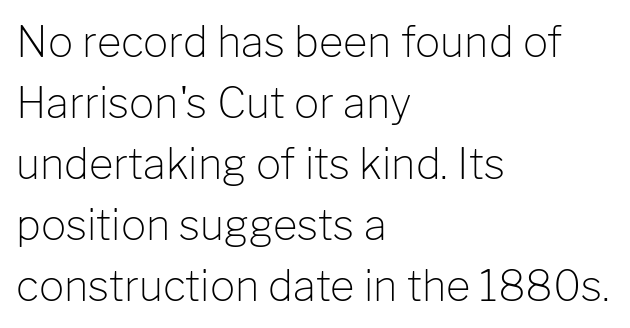
The image shows 42 px light sans-serif type, upright; set left-aligned, normal line spacing (1.45x), normal letter spacing, not underlined; low stroke contrast and a medium x-height.
